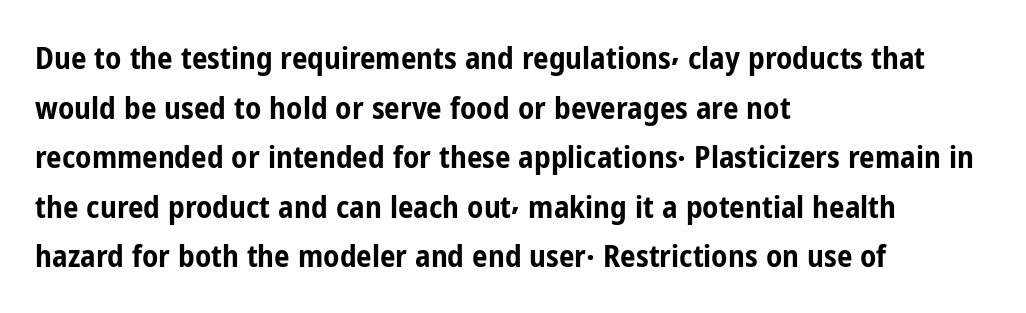
The image shows 31 px bold, condensed sans-serif type, upright; set left-aligned, normal line spacing (1.6x), normal letter spacing, not underlined; low stroke contrast and a medium x-height.
